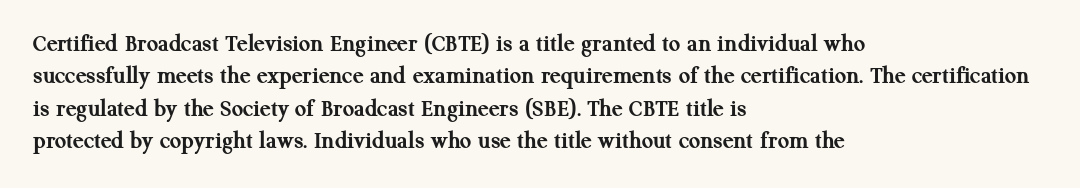
A typesetter would mark this as roman, not italic. The strokes are fattened all the way to bold. Beneath every word, the page is bare. The letters sit at their default tracking, neither squeezed nor spread. Notice how the passage keeps a crisp vertical edge on the left only. The lines sit at an ordinary, default distance from one another.
